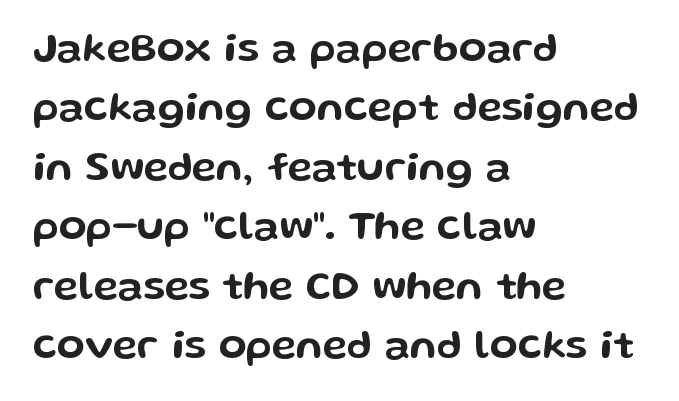
The image shows 41 px wide sans-serif type, upright; set left-aligned, normal line spacing (1.45x), normal letter spacing, not underlined; low stroke contrast and a medium x-height.
